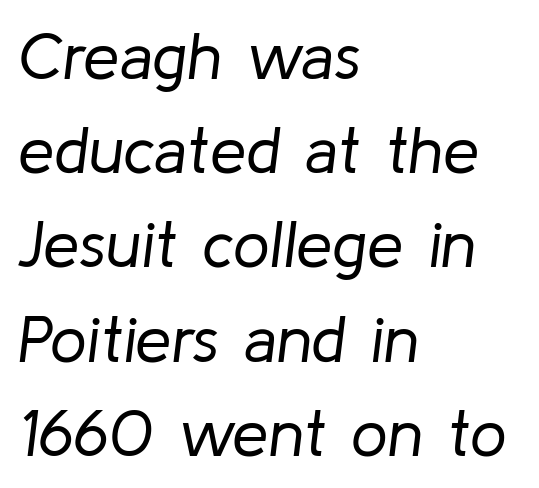
The image shows 65 px regular-weight type, italic (leaning right); set left-aligned, normal line spacing (1.45x), normal letter spacing, not underlined; low stroke contrast and a medium x-height.
